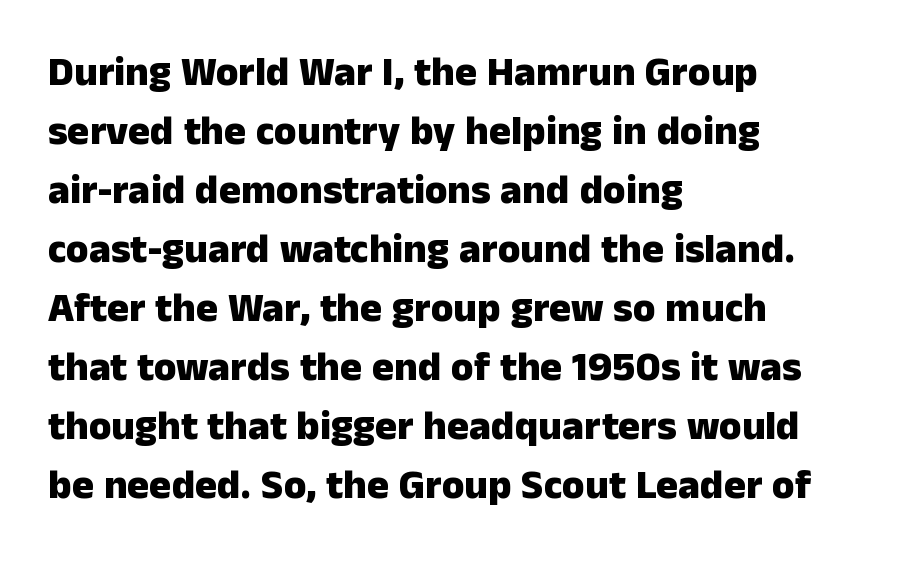
The image shows 41 px heavy sans-serif type, upright; set left-aligned, normal line spacing (1.44x), normal letter spacing, not underlined; low stroke contrast and a medium x-height.
